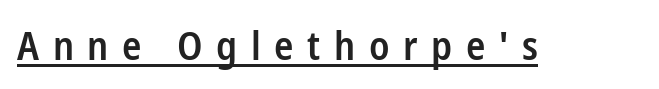
{"serif": "no", "italic": "no", "bold": "semi", "weight": "semibold", "width": "condensed", "stroke_contrast": "low", "x_height": "medium", "monospaced": "no", "underline": "yes", "letter_spacing": "wide", "letter_spacing_em": 0.34, "glyph_px": 40}
